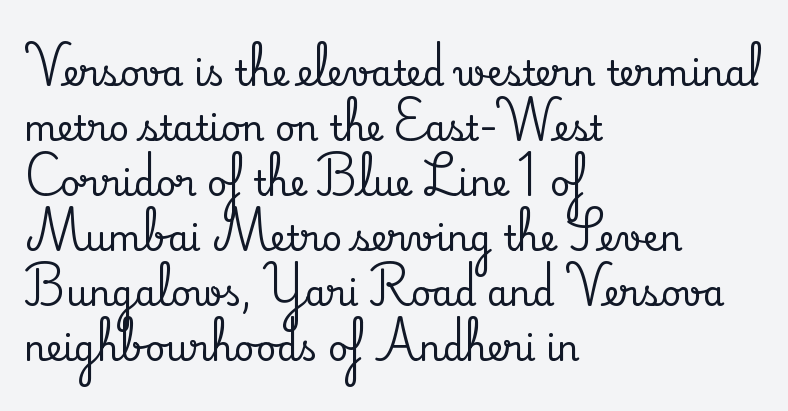
The image shows 35 px serif type, upright; set left-aligned, normal line spacing (1.57x), normal letter spacing, not underlined; medium stroke contrast and a small x-height.
